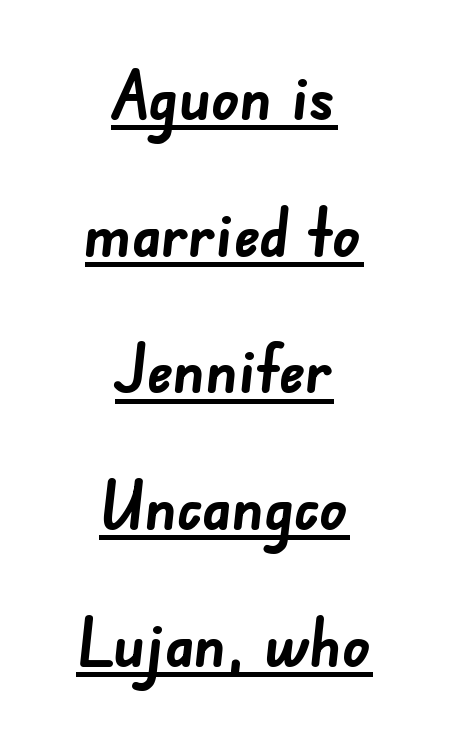
{"serif": "no", "bold": "yes", "weight": "semibold", "width": "normal", "stroke_contrast": "low", "x_height": "small", "monospaced": "no", "underline": "yes", "align": "center", "line_spacing": "loose", "line_spacing_ratio": 2.01, "letter_spacing": "normal", "letter_spacing_em": 0.0, "glyph_px": 68}
